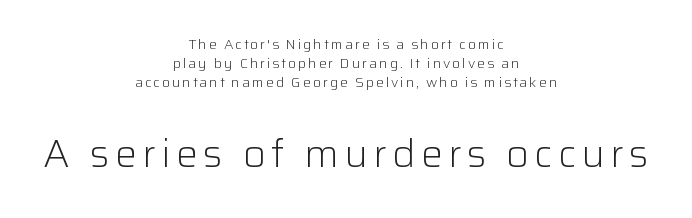
{"serif": "no", "italic": "no", "bold": "no", "weight": "light", "width": "normal", "stroke_contrast": "low", "x_height": "medium", "monospaced": "no", "underline": "no", "align": "center", "line_spacing": "normal", "line_spacing_ratio": 1.37, "larger_block": "second", "size_ratio": 2.79, "glyph_px": 39}
